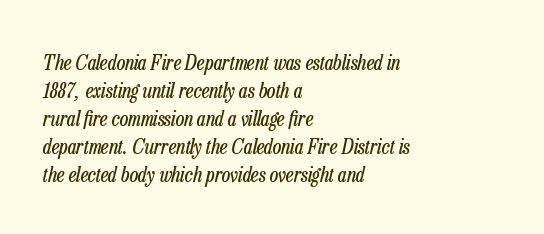
The image shows 21 px text type, italic (leaning right); set left-aligned, normal line spacing (1.33x), normal letter spacing, not underlined.
